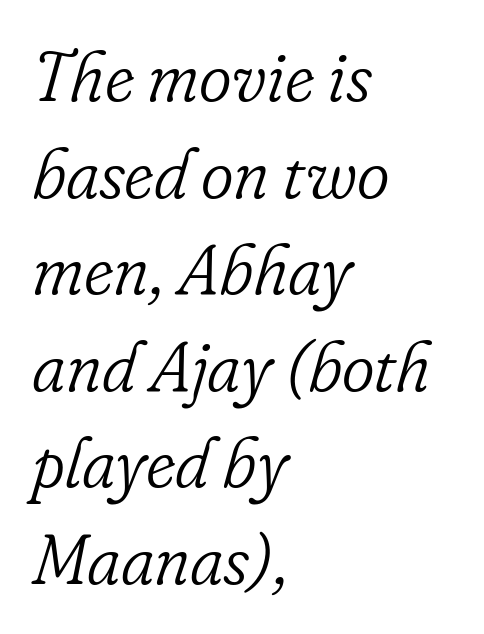
Bare-footed words on every line. Left-aligned paragraph, ragged on the right. Italic: yes, the glyphs are oblique. Each stroke keeps to a modest, everyday thickness or less.
